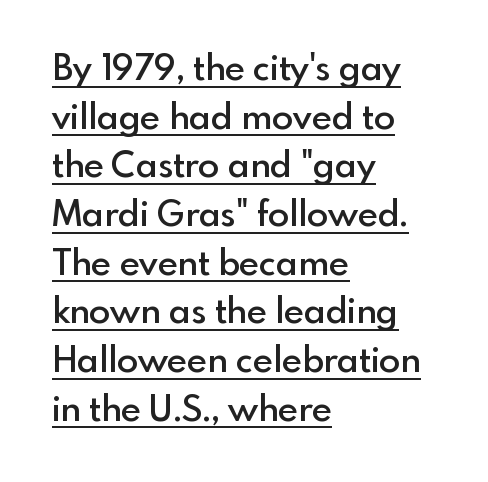
The image shows 35 px semibold sans-serif type, upright; set left-aligned, normal line spacing (1.39x), normal letter spacing, underlined; a small x-height.
